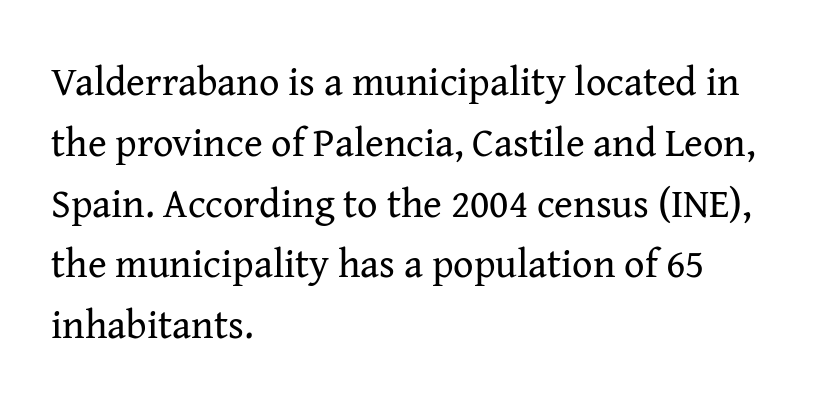
{"serif": "yes", "italic": "no", "bold": "no", "weight": "regular", "width": "normal", "stroke_contrast": "medium", "x_height": "medium", "monospaced": "no", "underline": "no", "align": "left", "line_spacing": "normal", "line_spacing_ratio": 1.52, "letter_spacing": "normal", "letter_spacing_em": 0.0, "glyph_px": 40}
